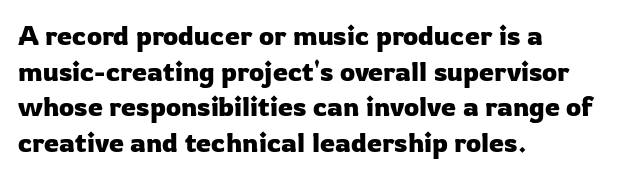
Q: Is the text italic (slanted)? A: No, it is upright.
Q: Is the text underlined? A: No.
Q: How is the paragraph aligned? A: Left-aligned.
Q: Is the spacing between letters normal or unusually wide? A: Normal.
Q: Is the spacing between lines tight, normal or loose? A: Normal.
